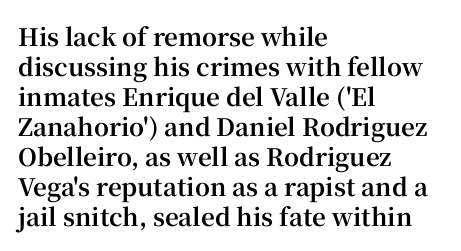
Q: Is the text bold? A: Yes.
Q: Is the text italic (slanted)? A: No, it is upright.
Q: Is the text underlined? A: No.
Q: How is the paragraph aligned? A: Left-aligned.
Q: Is the spacing between letters normal or unusually wide? A: Normal.
Q: Is the spacing between lines tight, normal or loose? A: Normal.
